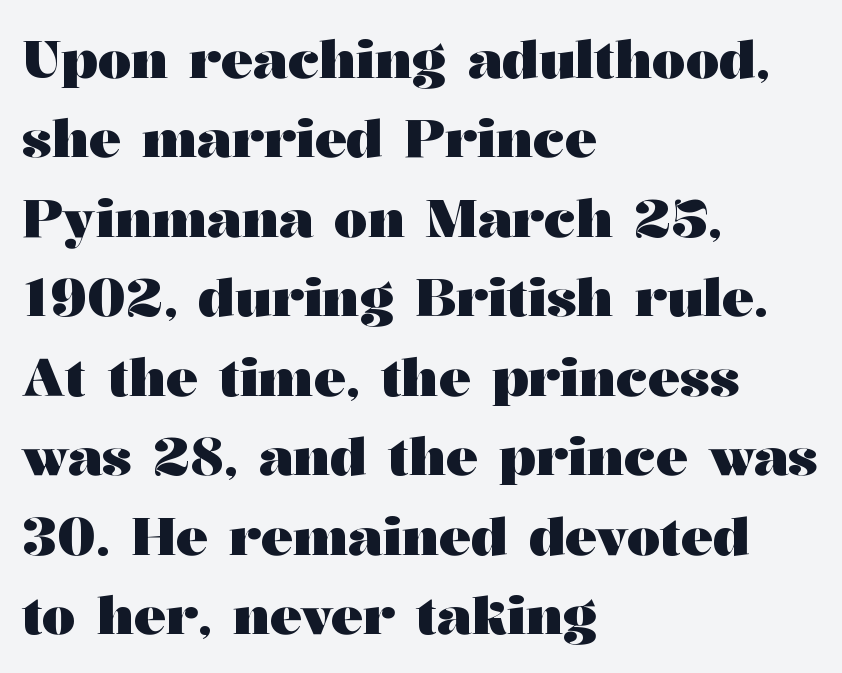
Q: Is the text bold? A: Yes.
Q: Is the text italic (slanted)? A: No, it is upright.
Q: Is the typeface a serif or a sans-serif typeface? A: Serif.
Q: Is the text underlined? A: No.
Q: How is the paragraph aligned? A: Left-aligned.
Q: Is the spacing between letters normal or unusually wide? A: Normal.
Q: Is the spacing between lines tight, normal or loose? A: Normal.
Q: Width (condensed, normal, or wide)? A: Wide.
Q: Stroke contrast? A: Medium.
Q: x-height? A: Medium.
Q: Monospaced? A: No.
